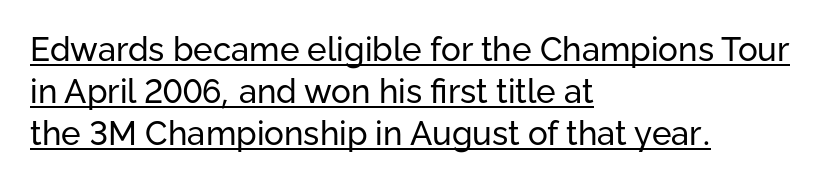
The image shows 33 px regular-weight sans-serif type, upright; set left-aligned, normal line spacing (1.28x), normal letter spacing, underlined; low stroke contrast and a medium x-height.
